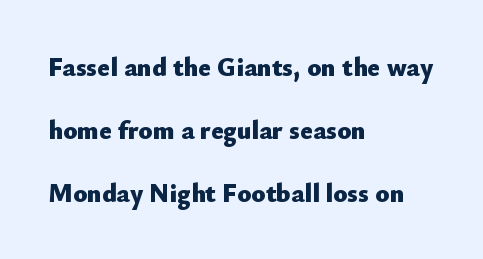
{"italic": "no", "bold": "yes", "underline": "no", "align": "left", "line_spacing": "loose", "line_spacing_ratio": 2.43, "letter_spacing": "normal", "letter_spacing_em": 0.0, "glyph_px": 26}
